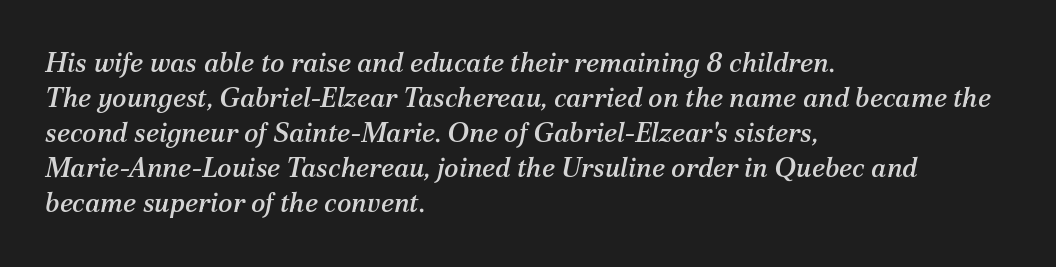
Q: Is the text italic (slanted)? A: Yes, it leans right by about 12 degrees.
Q: Is the text underlined? A: No.
Q: How is the paragraph aligned? A: Left-aligned.
Q: Is the spacing between letters normal or unusually wide? A: Normal.
Q: Is the spacing between lines tight, normal or loose? A: Normal.
